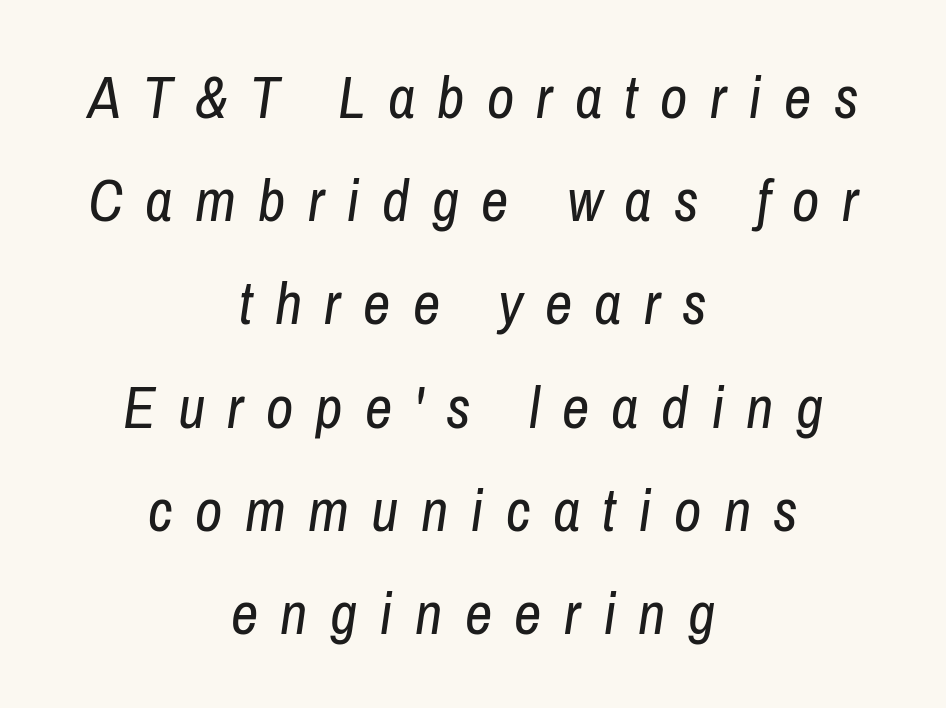
Q: Is the text bold? A: No.
Q: Is the text italic (slanted)? A: Yes, it leans right by about 8 degrees.
Q: Is the text underlined? A: No.
Q: How is the paragraph aligned? A: Centered.
Q: Is the spacing between letters normal or unusually wide? A: Unusually wide.
Q: Width (condensed, normal, or wide)? A: Condensed.
Q: Stroke contrast? A: Low.
Q: x-height? A: Medium.
Q: Monospaced? A: No.
